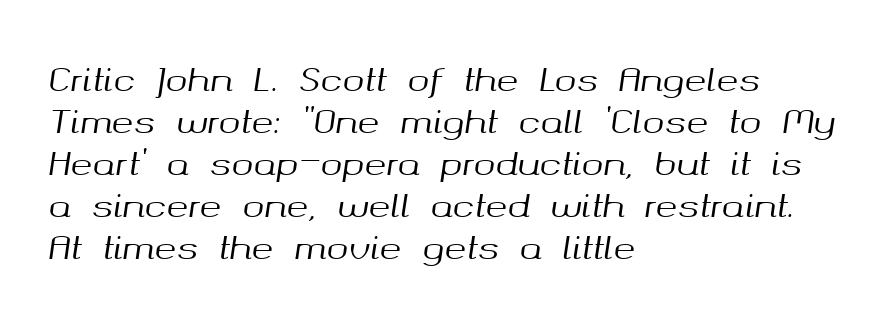
{"italic": "yes", "lean": "right", "slant_degrees": 8, "width": "normal", "stroke_contrast": "medium", "x_height": "medium", "monospaced": "no", "underline": "no", "align": "left", "line_spacing": "normal", "line_spacing_ratio": 1.27, "letter_spacing": "normal", "letter_spacing_em": 0.0, "glyph_px": 33}
